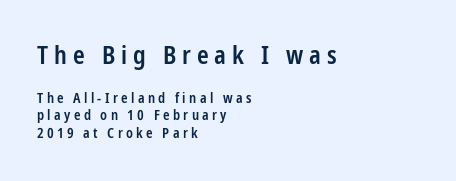
The image shows 25 px text type, upright; set left-aligned, line spacing 1.24x, unusually wide letter spacing (+0.24 em), not underlined; the first (top) block is 1.79x larger.
